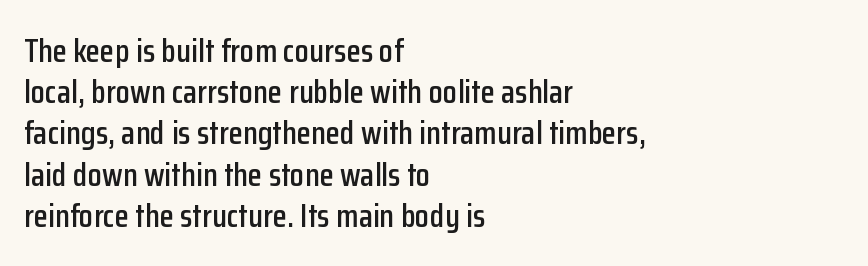
Q: Is the text italic (slanted)? A: No, it is upright.
Q: Is the typeface a serif or a sans-serif typeface? A: Sans-serif.
Q: Is the text underlined? A: No.
Q: How is the paragraph aligned? A: Left-aligned.
Q: Is the spacing between letters normal or unusually wide? A: Normal.
Q: Is the spacing between lines tight, normal or loose? A: Normal.
Q: Width (condensed, normal, or wide)? A: Condensed.
Q: Stroke contrast? A: Low.
Q: x-height? A: Medium.
Q: Monospaced? A: No.
